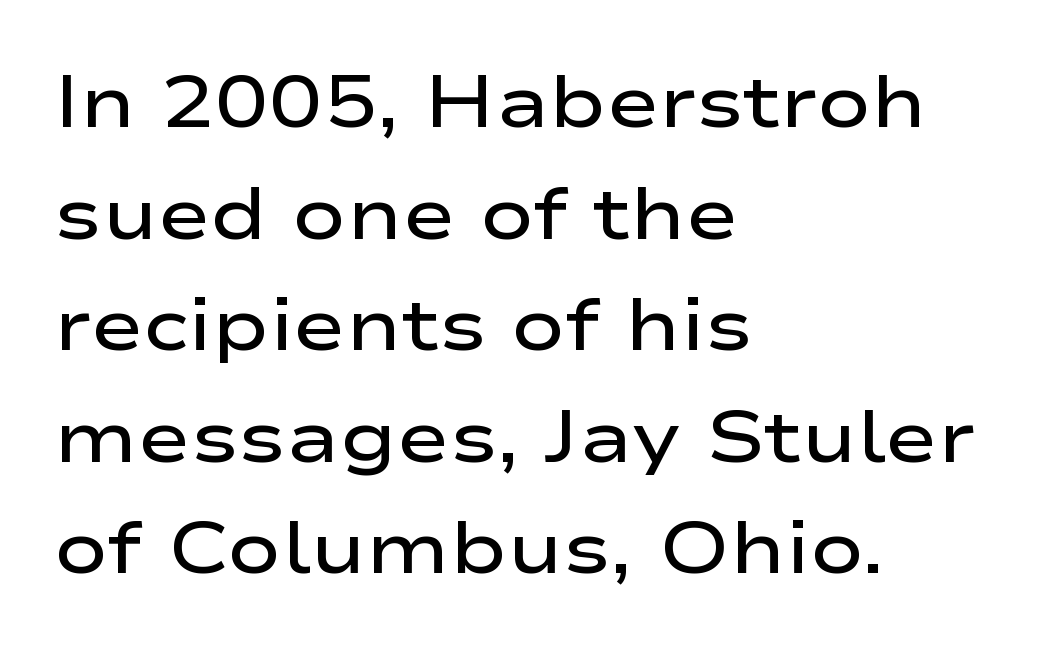
{"serif": "no", "italic": "no", "bold": "semi", "weight": "semibold", "width": "wide", "stroke_contrast": "low", "x_height": "medium", "monospaced": "no", "underline": "no", "align": "left", "line_spacing": "normal", "line_spacing_ratio": 1.55, "letter_spacing": "normal", "letter_spacing_em": 0.0, "glyph_px": 72}
